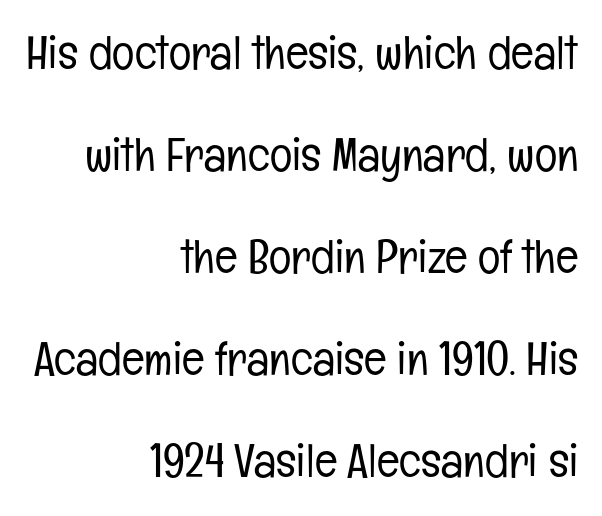
Q: Is the text bold? A: No.
Q: Is the text italic (slanted)? A: No, it is upright.
Q: Is the typeface a serif or a sans-serif typeface? A: Sans-serif.
Q: Is the text underlined? A: No.
Q: How is the paragraph aligned? A: Right-aligned.
Q: Is the spacing between letters normal or unusually wide? A: Normal.
Q: Is the spacing between lines tight, normal or loose? A: Loose.
Q: Width (condensed, normal, or wide)? A: Condensed.
Q: Stroke contrast? A: Low.
Q: x-height? A: Medium.
Q: Monospaced? A: No.
